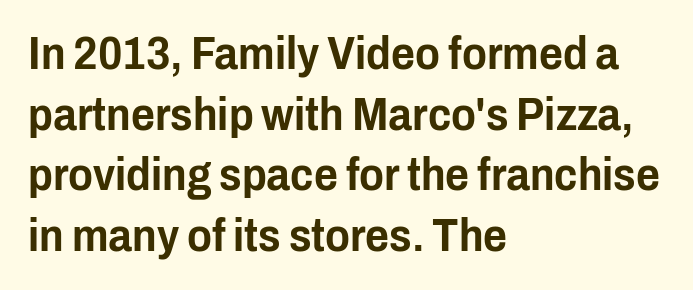
{"serif": "no", "italic": "no", "width": "condensed", "stroke_contrast": "low", "x_height": "medium", "monospaced": "no", "underline": "no", "align": "left", "line_spacing": "normal", "line_spacing_ratio": 1.32, "letter_spacing": "normal", "letter_spacing_em": 0.0, "glyph_px": 46}
